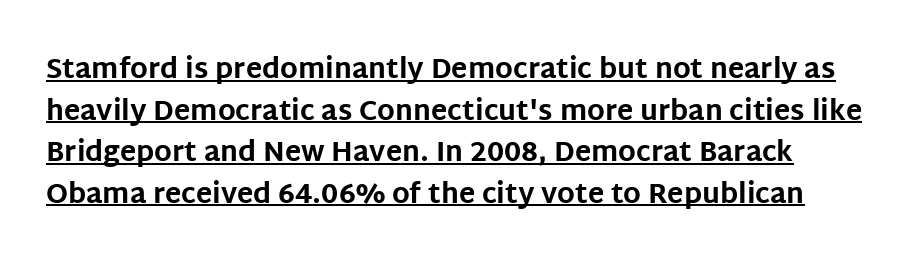
The image shows 27 px bold type, upright; set normal line spacing (1.54x), normal letter spacing, underlined.
